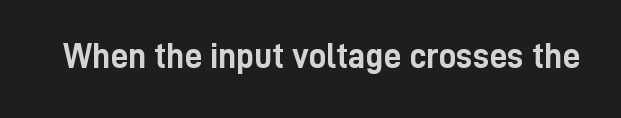
{"serif": "no", "italic": "no", "bold": "yes", "weight": "semibold", "width": "condensed", "stroke_contrast": "low", "x_height": "medium", "monospaced": "no", "underline": "no", "letter_spacing": "normal", "letter_spacing_em": 0.0, "glyph_px": 35}
